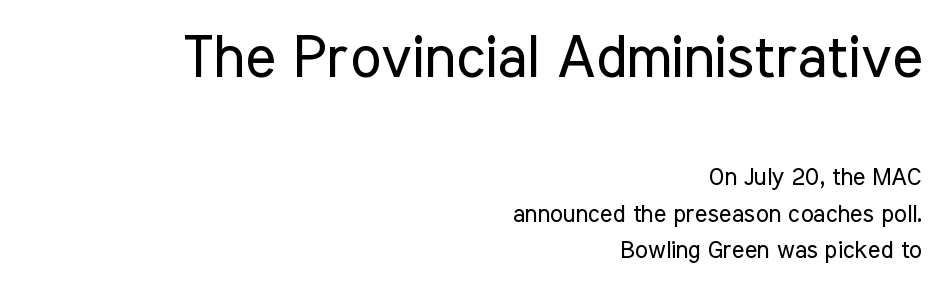
{"serif": "no", "italic": "no", "bold": "no", "weight": "regular", "width": "condensed", "stroke_contrast": "low", "x_height": "medium", "monospaced": "no", "underline": "no", "align": "right", "line_spacing": "normal", "line_spacing_ratio": 1.51, "letter_spacing": "normal", "letter_spacing_em": 0.0, "larger_block": "first", "size_ratio": 2.46, "glyph_px": 59}
